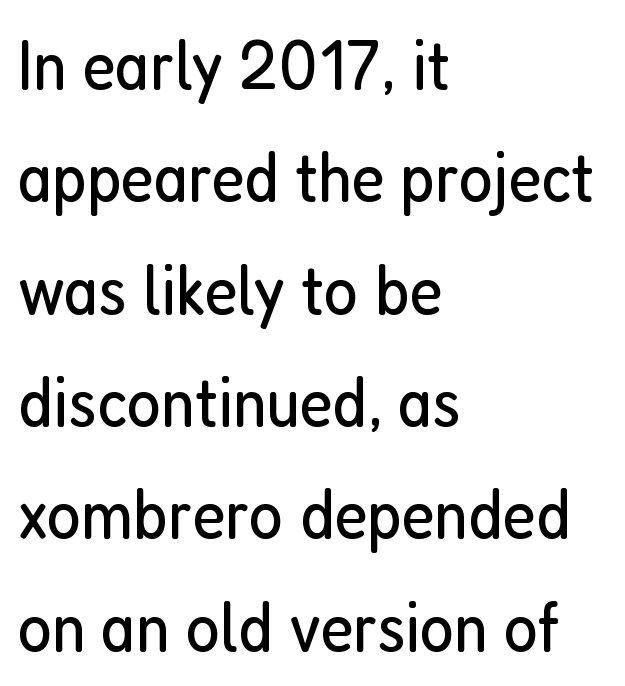
Q: Is the text bold? A: No.
Q: Is the text italic (slanted)? A: No, it is upright.
Q: Is the typeface a serif or a sans-serif typeface? A: Sans-serif.
Q: Is the text underlined? A: No.
Q: How is the paragraph aligned? A: Left-aligned.
Q: Is the spacing between letters normal or unusually wide? A: Normal.
Q: Is the spacing between lines tight, normal or loose? A: Normal.
Q: Width (condensed, normal, or wide)? A: Condensed.
Q: Stroke contrast? A: Low.
Q: x-height? A: Medium.
Q: Monospaced? A: No.
